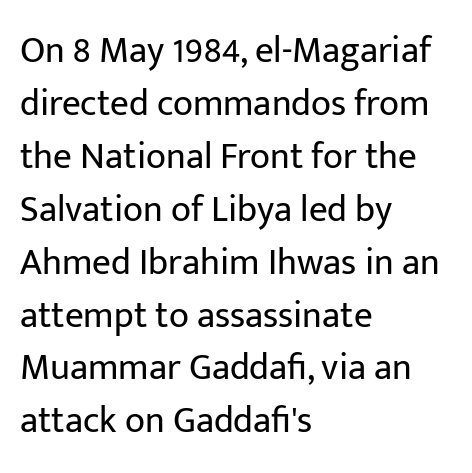
Regular leading. Stroke thickness stays within the range of a standard reading face or lighter. The passage is arranged the way most books set body copy — flush left. The rendering uses natural spacing where letterforms have individual widths. The face used here is a sans, in the tradition of grotesques and geometrics.
